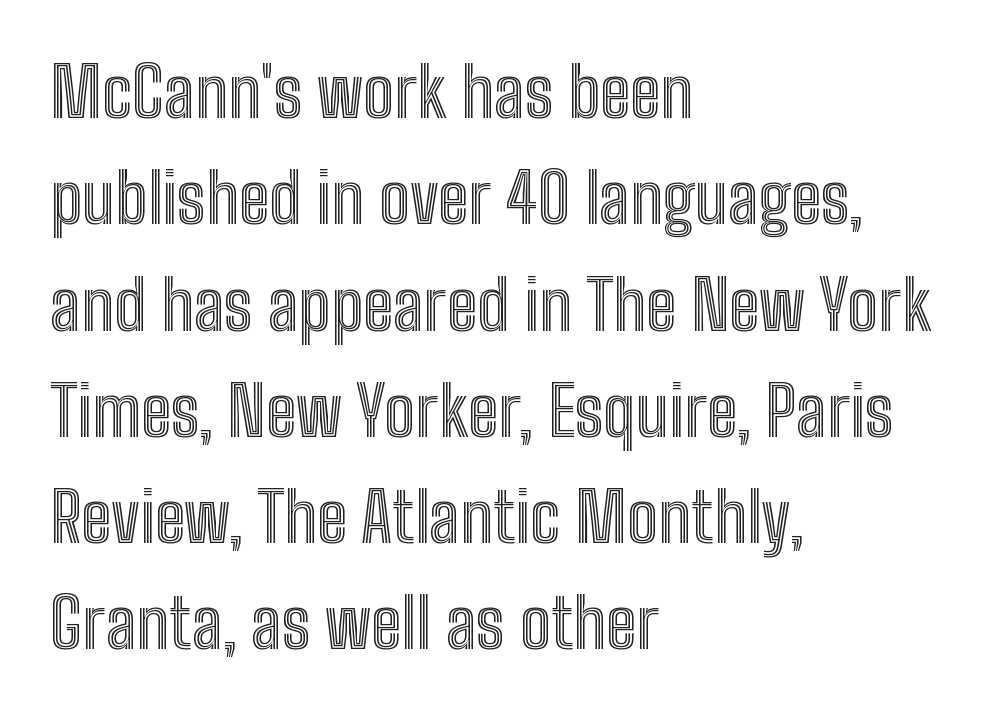
Posture: vertical. Tracking here is standard; glyphs follow each other at the usual distance. A student would call this left alignment; a typographer would say flush left, rag right. Descender tails drop into unmarked territory.
